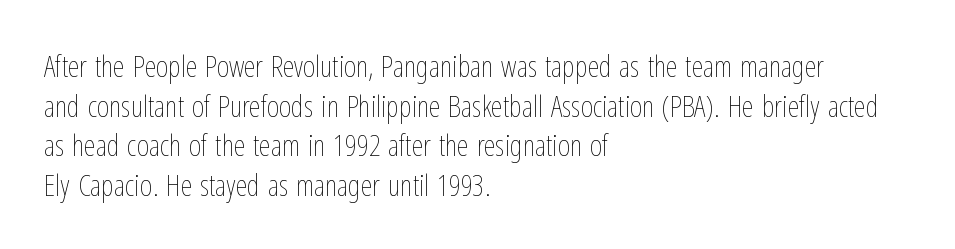
Q: Is the text bold? A: No.
Q: Is the text italic (slanted)? A: No, it is upright.
Q: Is the text underlined? A: No.
Q: How is the paragraph aligned? A: Left-aligned.
Q: Is the spacing between letters normal or unusually wide? A: Normal.
Q: Is the spacing between lines tight, normal or loose? A: Normal.
Q: Width (condensed, normal, or wide)? A: Condensed.
Q: Stroke contrast? A: Low.
Q: x-height? A: Medium.
Q: Monospaced? A: No.
